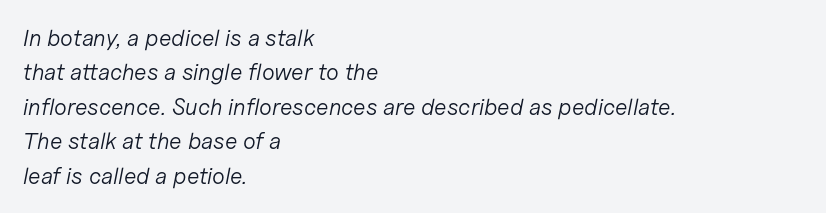
{"italic": "yes", "lean": "right", "slant_degrees": 11, "bold": "no", "underline": "no", "align": "left", "line_spacing": "normal", "line_spacing_ratio": 1.5, "letter_spacing": "normal", "letter_spacing_em": 0.0, "glyph_px": 23}
